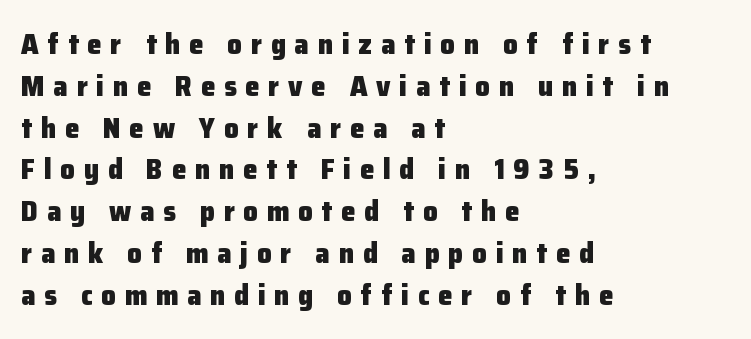
{"serif": "no", "italic": "no", "bold": "yes", "weight": "heavy", "width": "normal", "stroke_contrast": "low", "x_height": "medium", "monospaced": "no", "underline": "no", "align": "left", "line_spacing": "normal", "line_spacing_ratio": 1.44, "letter_spacing": "wide", "letter_spacing_em": 0.3, "glyph_px": 29}
